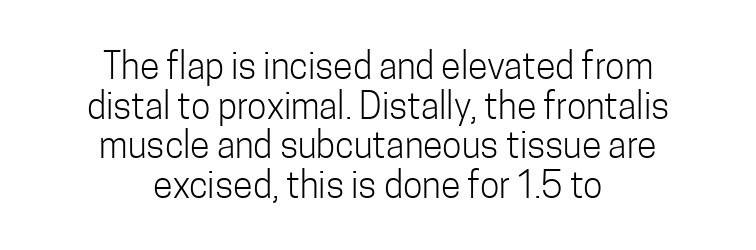
The image shows 36 px light, condensed sans-serif type, upright; set centered, tight line spacing (1.1x), normal letter spacing, not underlined; low stroke contrast and a medium x-height.
